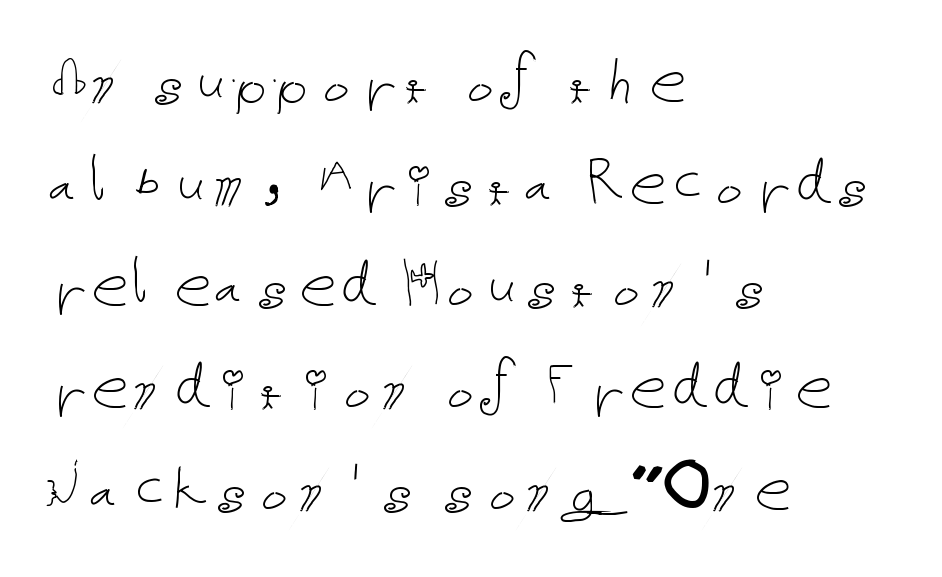
Counters stay open thanks to moderate or lighter strokes. The line texture is even and compact thanks to regular tracking. Notice how descenders clear the ascenders below comfortably — that's standard leading. The typesetter chose a ragged-right arrangement here. Italic: no, the glyphs are upright roman.
